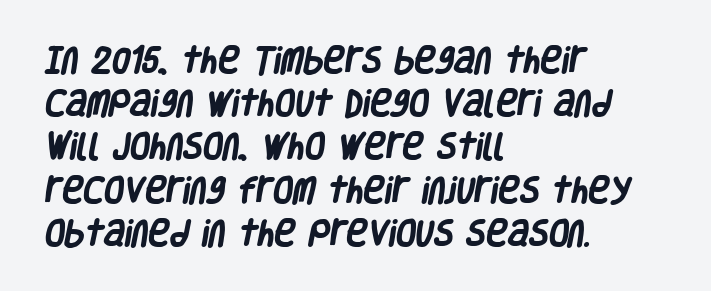
Left-aligned paragraph, ragged on the right. You can tell from the bare stems that sans-serif type was used. The space between consecutive lines is moderate. Just letters on the line, the space beneath them empty.
